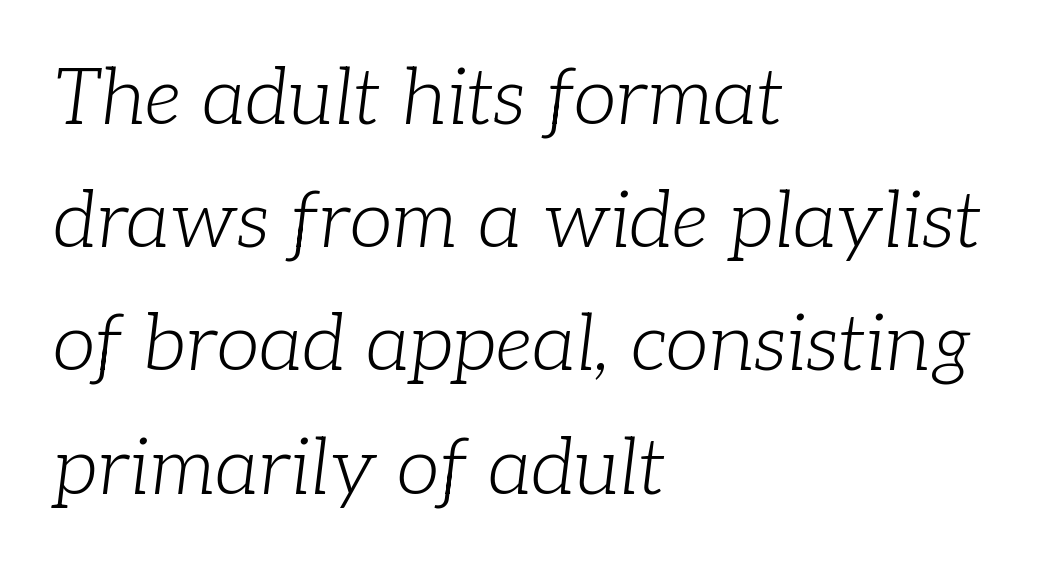
Q: Is the text bold? A: No.
Q: Is the text italic (slanted)? A: Yes, it leans right by about 7 degrees.
Q: Is the typeface a serif or a sans-serif typeface? A: Serif.
Q: Is the text underlined? A: No.
Q: How is the paragraph aligned? A: Left-aligned.
Q: Is the spacing between letters normal or unusually wide? A: Normal.
Q: Is the spacing between lines tight, normal or loose? A: Normal.
Q: Width (condensed, normal, or wide)? A: Normal.
Q: Stroke contrast? A: Low.
Q: x-height? A: Medium.
Q: Monospaced? A: No.
